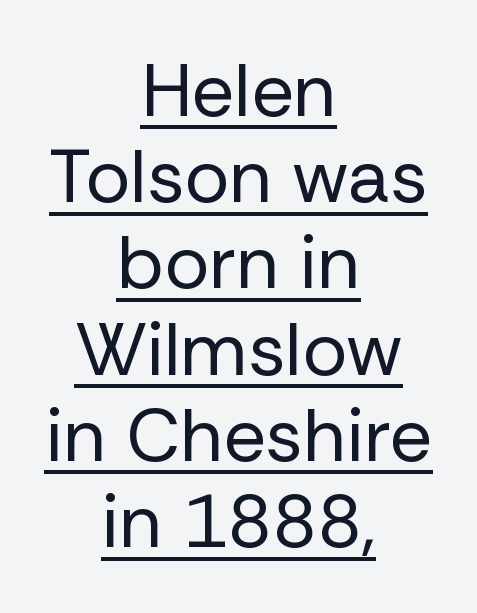
{"serif": "no", "italic": "no", "bold": "no", "weight": "regular", "width": "normal", "stroke_contrast": "low", "x_height": "medium", "monospaced": "no", "underline": "yes", "align": "center", "line_spacing": "tight", "line_spacing_ratio": 1.15, "letter_spacing": "normal", "letter_spacing_em": 0.0, "glyph_px": 75}
